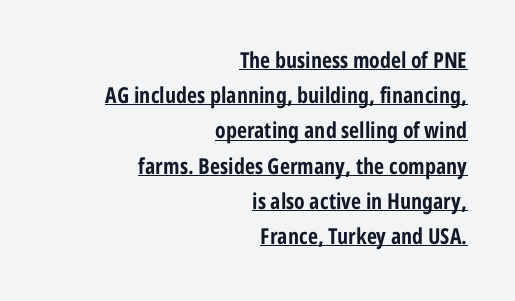
The image shows 22 px bold type, upright; set right-aligned, normal line spacing (1.6x), normal letter spacing, underlined.
